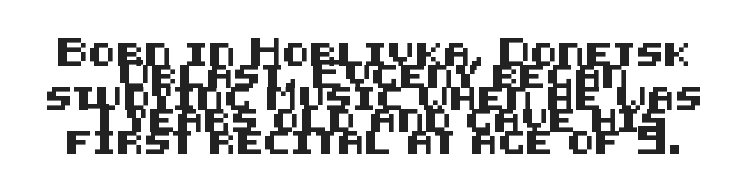
Q: Is the text italic (slanted)? A: No, it is upright.
Q: Is the text underlined? A: No.
Q: Is the spacing between letters normal or unusually wide? A: Normal.
Q: Is the spacing between lines tight, normal or loose? A: Tight.
